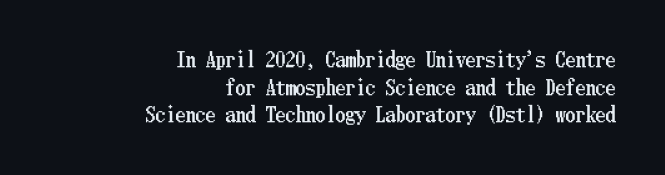
Caption: standard tracking, unaltered. Vertical strokes here are truly vertical. The vertical gap from one line to the next is medium. The text block is weighted toward the right margin, trailing off unevenly leftward.
